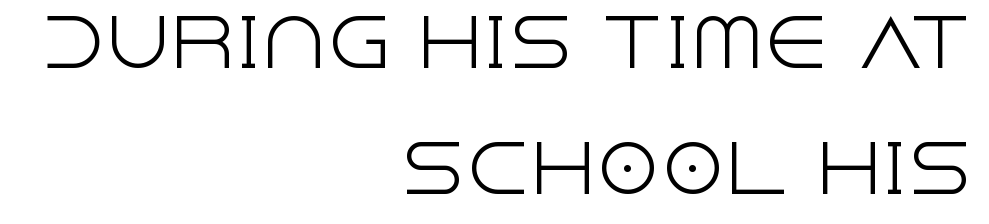
Q: Is the text bold? A: No.
Q: Is the text italic (slanted)? A: No, it is upright.
Q: Is the typeface a serif or a sans-serif typeface? A: Sans-serif.
Q: Is the text underlined? A: No.
Q: How is the paragraph aligned? A: Right-aligned.
Q: Is the spacing between letters normal or unusually wide? A: Normal.
Q: Is the spacing between lines tight, normal or loose? A: Loose.
Q: Width (condensed, normal, or wide)? A: Normal.
Q: x-height? A: Large.
Q: Monospaced? A: No.
